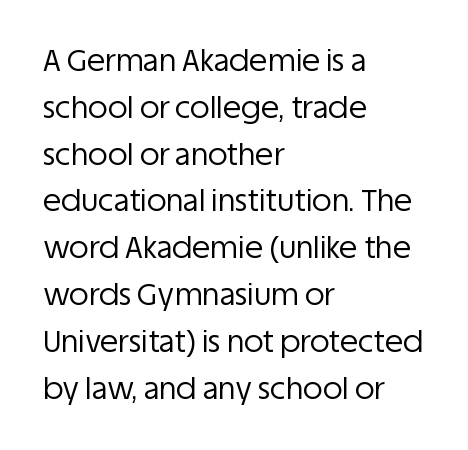
{"serif": "no", "italic": "no", "bold": "no", "weight": "regular", "width": "normal", "stroke_contrast": "low", "x_height": "large", "monospaced": "no", "underline": "no", "align": "left", "line_spacing": "normal", "line_spacing_ratio": 1.56, "letter_spacing": "normal", "letter_spacing_em": 0.0, "glyph_px": 30}
